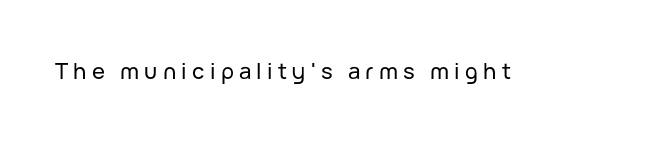
Q: Is the text italic (slanted)? A: No, it is upright.
Q: Is the text underlined? A: No.
Q: Is the spacing between letters normal or unusually wide? A: Unusually wide.
